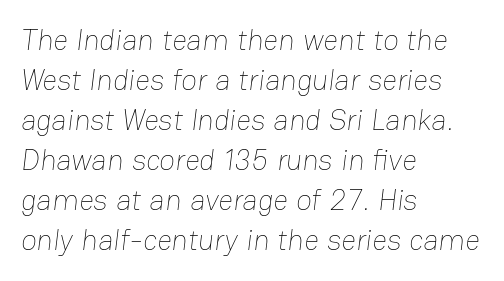
{"bold": "no", "weight": "thin", "width": "normal", "stroke_contrast": "low", "x_height": "medium", "monospaced": "no", "underline": "no", "align": "left", "line_spacing": "normal", "line_spacing_ratio": 1.38, "letter_spacing": "normal", "letter_spacing_em": 0.0, "glyph_px": 29}
